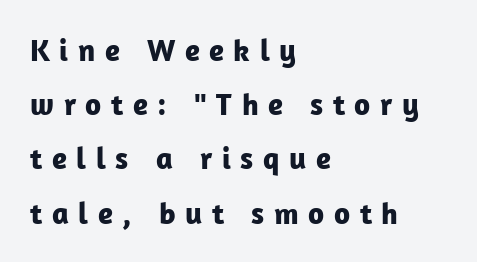
Q: Is the text bold? A: Yes.
Q: Is the text italic (slanted)? A: No, it is upright.
Q: Is the typeface a serif or a sans-serif typeface? A: Sans-serif.
Q: Is the text underlined? A: No.
Q: How is the paragraph aligned? A: Left-aligned.
Q: Is the spacing between letters normal or unusually wide? A: Unusually wide.
Q: Width (condensed, normal, or wide)? A: Normal.
Q: Stroke contrast? A: Low.
Q: x-height? A: Medium.
Q: Monospaced? A: No.
